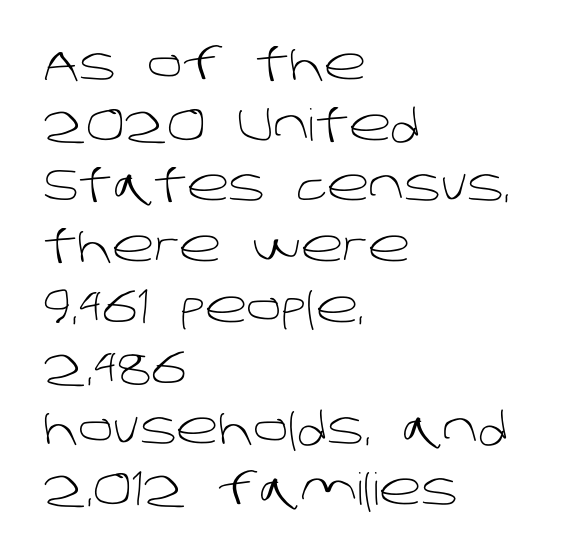
Q: Is the text bold? A: No.
Q: Is the typeface a serif or a sans-serif typeface? A: Sans-serif.
Q: Is the text underlined? A: No.
Q: How is the paragraph aligned? A: Left-aligned.
Q: Is the spacing between letters normal or unusually wide? A: Normal.
Q: Is the spacing between lines tight, normal or loose? A: Normal.
Q: Width (condensed, normal, or wide)? A: Normal.
Q: Stroke contrast? A: Low.
Q: x-height? A: Large.
Q: Monospaced? A: No.
